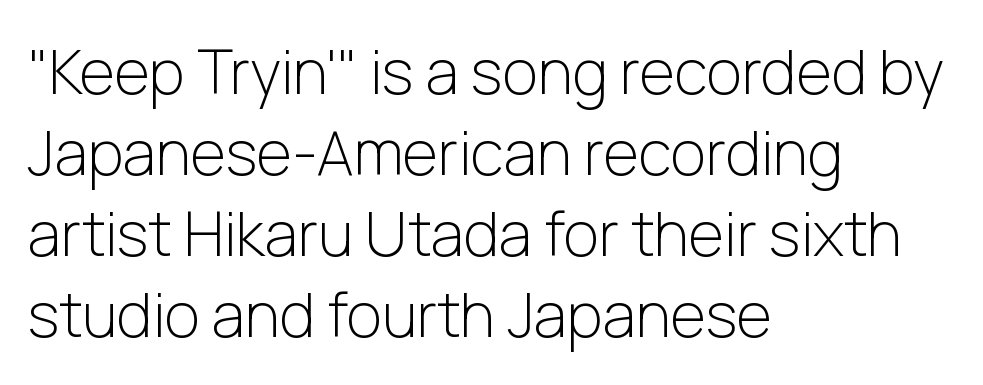
{"serif": "no", "italic": "no", "bold": "no", "weight": "light", "width": "normal", "stroke_contrast": "low", "x_height": "medium", "monospaced": "no", "underline": "no", "align": "left", "line_spacing": "normal", "line_spacing_ratio": 1.33, "letter_spacing": "normal", "letter_spacing_em": 0.0, "glyph_px": 61}
